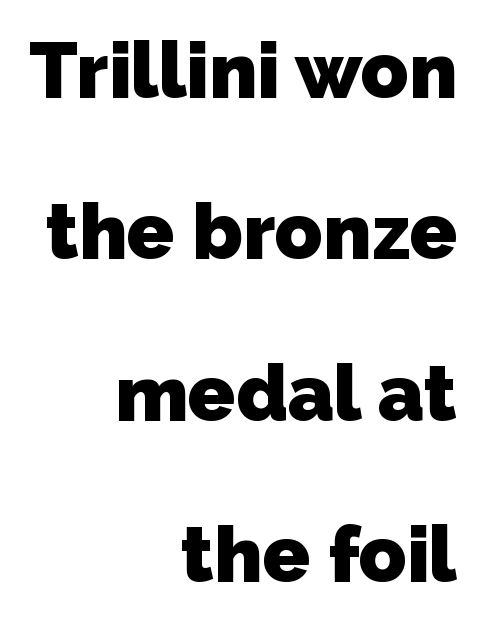
Here the designer chose a conventional face with non-uniform glyph widths. A clean baseline with only descenders dipping below it. What stands out about the letter spacing? Nothing — it is the standard amount. This rendering employs a face without finishing strokes, i.e., a sans-serif. The line-height multiplier appears high, well above default.
